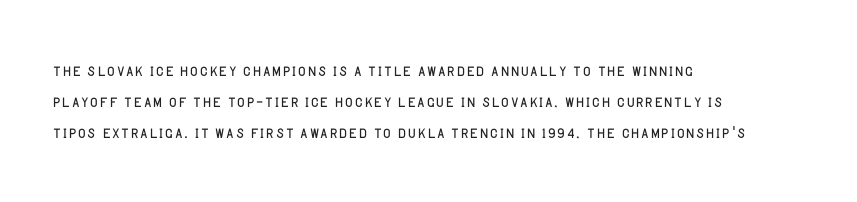
{"italic": "no", "bold": "no", "underline": "no", "align": "left", "line_spacing": "normal", "line_spacing_ratio": 1.48, "letter_spacing": "normal", "letter_spacing_em": 0.0, "glyph_px": 21}
